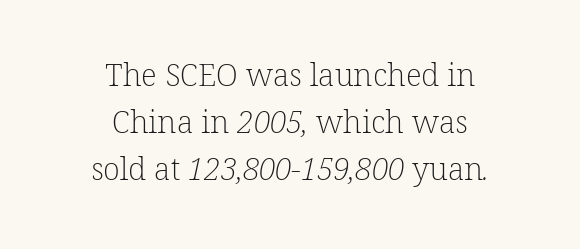
{"serif": "yes", "bold": "no", "weight": "light", "width": "normal", "stroke_contrast": "low", "x_height": "medium", "monospaced": "no", "underline": "no", "align": "center", "line_spacing": "normal", "line_spacing_ratio": 1.52, "letter_spacing": "normal", "letter_spacing_em": 0.0, "glyph_px": 31}
